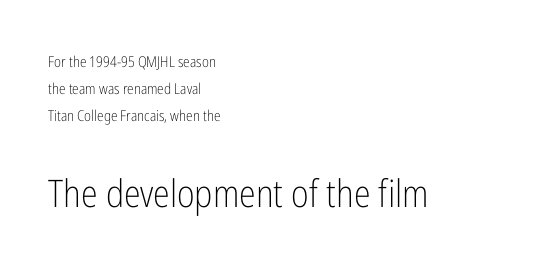
{"serif": "no", "italic": "no", "bold": "no", "weight": "light", "width": "condensed", "stroke_contrast": "low", "x_height": "medium", "monospaced": "no", "underline": "no", "align": "left", "line_spacing_ratio": 1.8, "letter_spacing": "normal", "letter_spacing_em": 0.0, "larger_block": "second", "size_ratio": 2.53, "glyph_px": 38}
